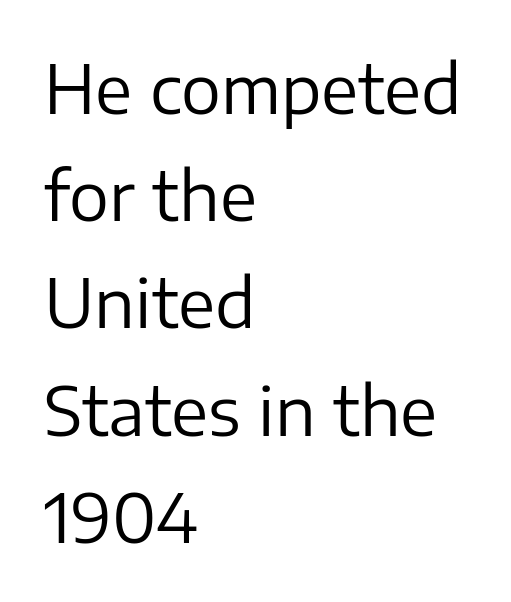
The image shows 67 px regular-weight sans-serif type, upright; set left-aligned, normal line spacing (1.6x), normal letter spacing, not underlined; low stroke contrast and a medium x-height.
